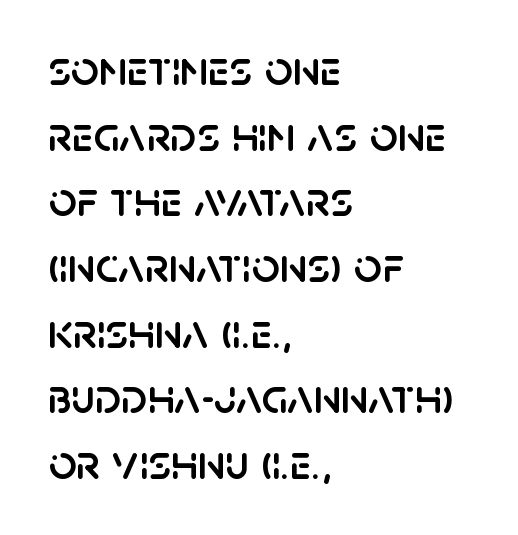
Check the space under the baseline: it is left empty. This sample has the flowing, uneven cadence of proportional lettering. Look at the tracking — it's just the regular setting, nothing added. Regular leading. One-word summary of the alignment: left.
